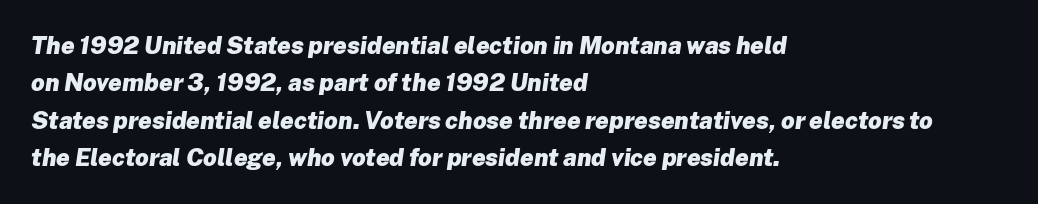
{"italic": "yes", "lean": "right", "slant_degrees": 8, "bold": "yes", "underline": "no", "align": "left", "line_spacing": "normal", "line_spacing_ratio": 1.56, "letter_spacing": "normal", "letter_spacing_em": 0.0, "glyph_px": 24}
